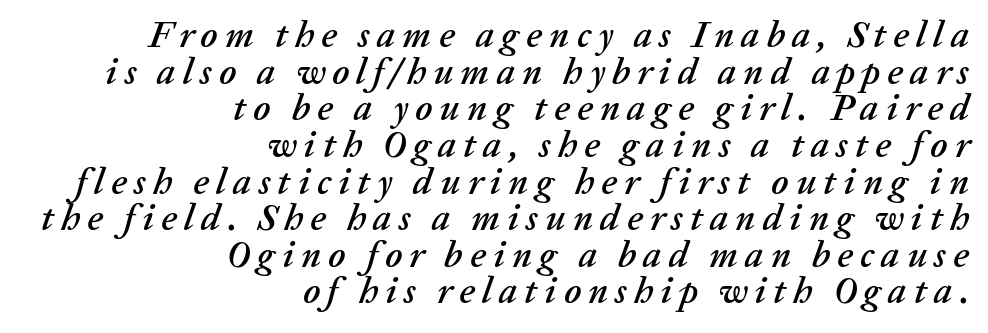
The image shows 37 px text type, italic (leaning right); set right-aligned, tight line spacing (0.99x), not underlined; low stroke contrast and a medium x-height.
